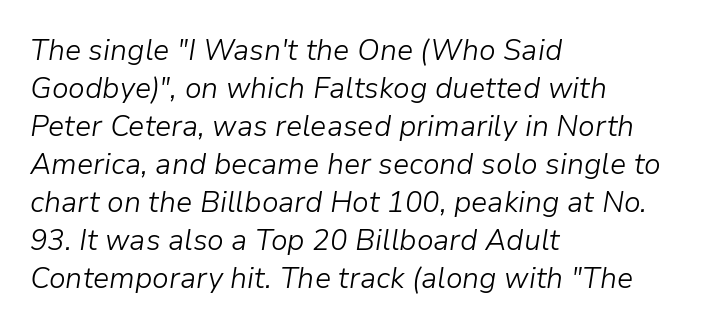
The image shows 29 px light type, italic (leaning right); set left-aligned, normal line spacing (1.31x), normal letter spacing, not underlined; low stroke contrast and a medium x-height.
